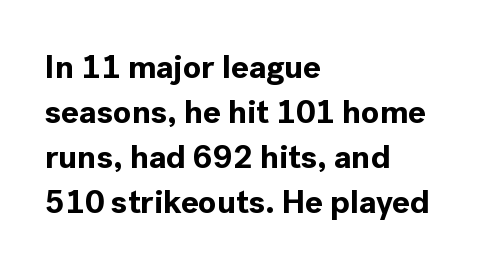
Q: Is the text bold? A: Yes.
Q: Is the text italic (slanted)? A: No, it is upright.
Q: Is the typeface a serif or a sans-serif typeface? A: Sans-serif.
Q: Is the text underlined? A: No.
Q: How is the paragraph aligned? A: Left-aligned.
Q: Is the spacing between letters normal or unusually wide? A: Normal.
Q: Is the spacing between lines tight, normal or loose? A: Normal.
Q: Width (condensed, normal, or wide)? A: Normal.
Q: x-height? A: Medium.
Q: Monospaced? A: No.
